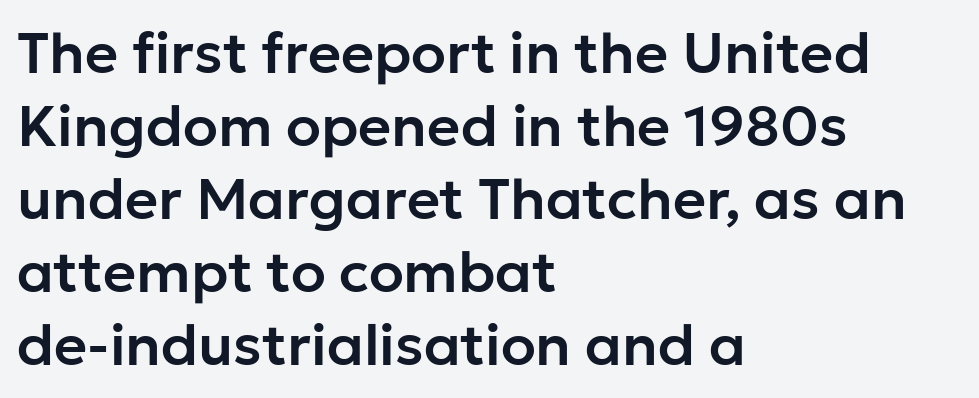
Q: Is the text italic (slanted)? A: No, it is upright.
Q: Is the typeface a serif or a sans-serif typeface? A: Sans-serif.
Q: Is the text underlined? A: No.
Q: How is the paragraph aligned? A: Left-aligned.
Q: Is the spacing between letters normal or unusually wide? A: Normal.
Q: Is the spacing between lines tight, normal or loose? A: Normal.
Q: Width (condensed, normal, or wide)? A: Normal.
Q: Stroke contrast? A: Low.
Q: x-height? A: Medium.
Q: Monospaced? A: No.
